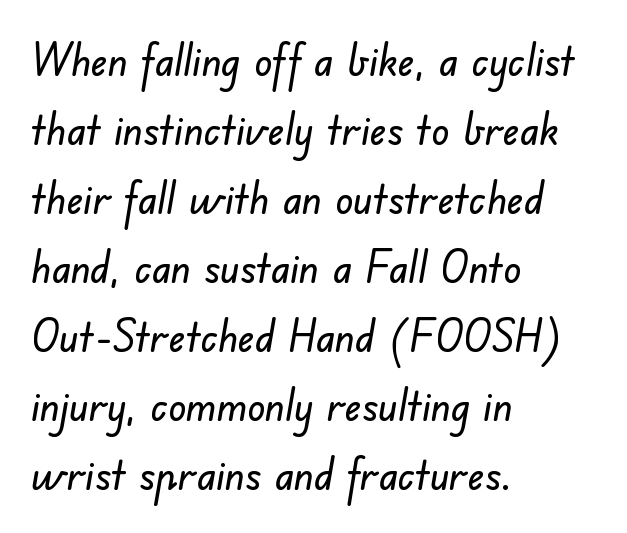
The image shows 44 px sans-serif type; set left-aligned, normal line spacing (1.57x), normal letter spacing, not underlined; low stroke contrast and a small x-height.
